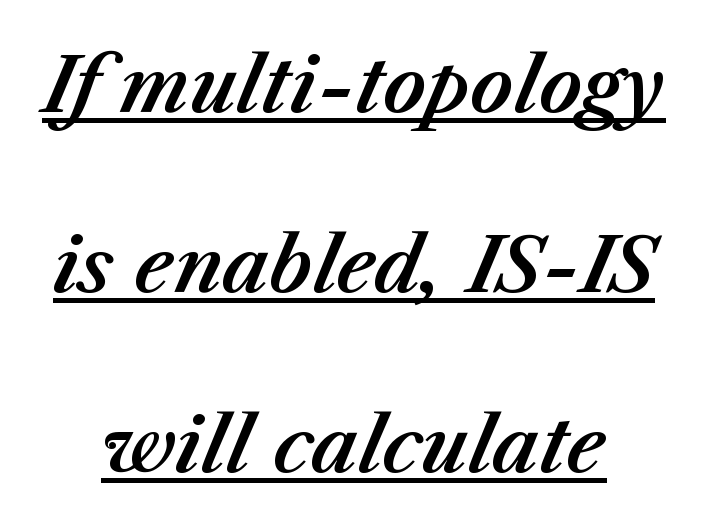
{"italic": "yes", "lean": "right", "slant_degrees": 23, "width": "normal", "stroke_contrast": "medium", "x_height": "medium", "monospaced": "no", "underline": "yes", "align": "center", "line_spacing": "loose", "line_spacing_ratio": 2.4, "letter_spacing": "normal", "letter_spacing_em": 0.0, "glyph_px": 75}
